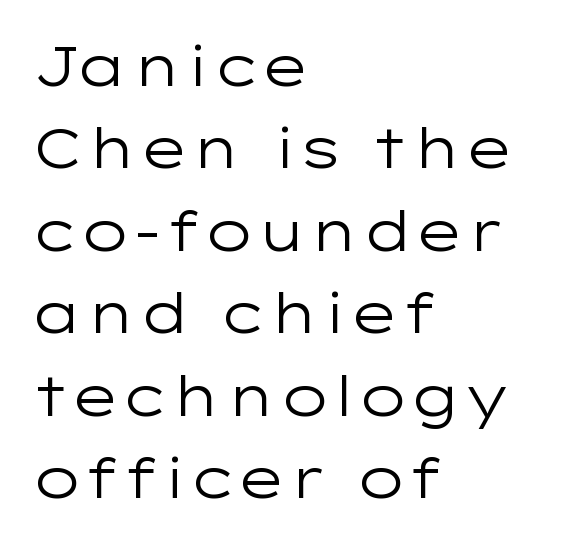
{"serif": "no", "italic": "no", "bold": "no", "weight": "regular", "width": "wide", "stroke_contrast": "low", "x_height": "medium", "monospaced": "no", "underline": "no", "align": "left", "line_spacing": "normal", "line_spacing_ratio": 1.5, "letter_spacing": "normal", "letter_spacing_em": 0.0, "glyph_px": 55}
